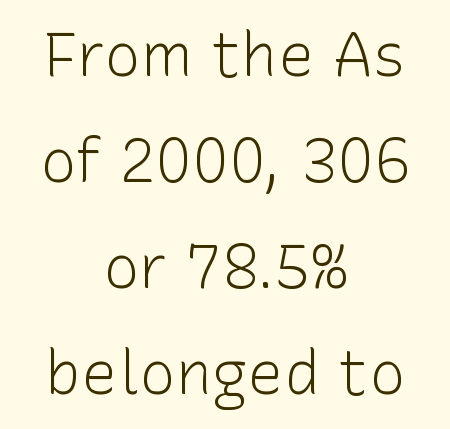
The image shows 61 px light sans-serif type, upright; set centered, line spacing 1.74x, normal letter spacing, not underlined; low stroke contrast and a medium x-height.
